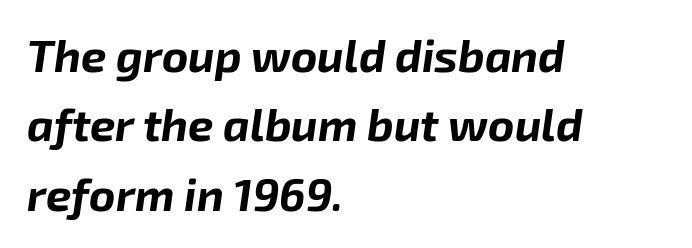
The image shows 45 px bold type, italic (leaning right); set left-aligned, normal line spacing (1.54x), normal letter spacing, not underlined; low stroke contrast and a medium x-height.
